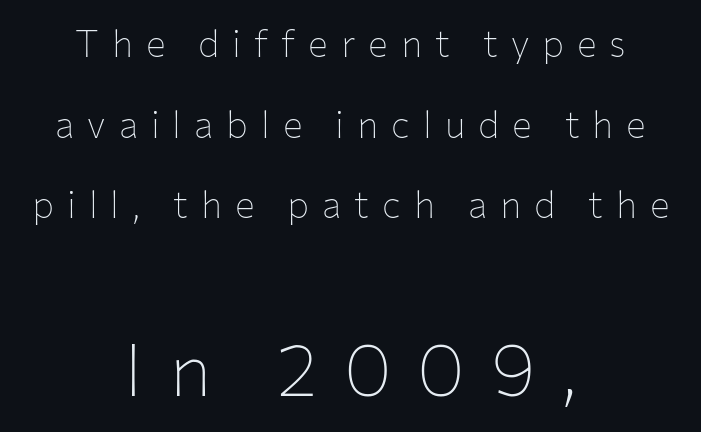
{"serif": "no", "italic": "no", "bold": "no", "weight": "thin", "width": "normal", "stroke_contrast": "low", "x_height": "medium", "monospaced": "no", "underline": "no", "align": "center", "line_spacing": "loose", "line_spacing_ratio": 2.18, "letter_spacing": "wide", "letter_spacing_em": 0.35, "larger_block": "second", "size_ratio": 2.0, "glyph_px": 74}
